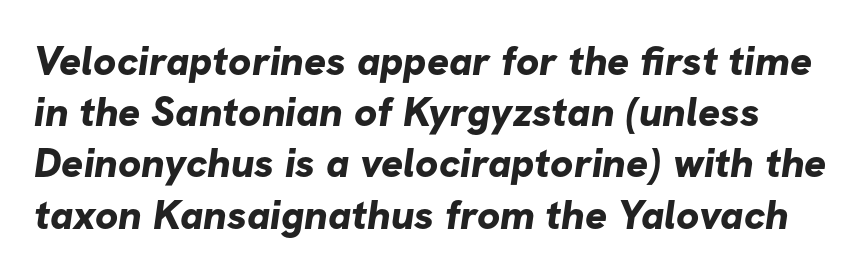
Q: Is the text bold? A: Yes.
Q: Is the typeface a serif or a sans-serif typeface? A: Sans-serif.
Q: Is the text underlined? A: No.
Q: Is the spacing between letters normal or unusually wide? A: Normal.
Q: Is the spacing between lines tight, normal or loose? A: Normal.
Q: Width (condensed, normal, or wide)? A: Normal.
Q: Stroke contrast? A: Low.
Q: x-height? A: Medium.
Q: Monospaced? A: No.
